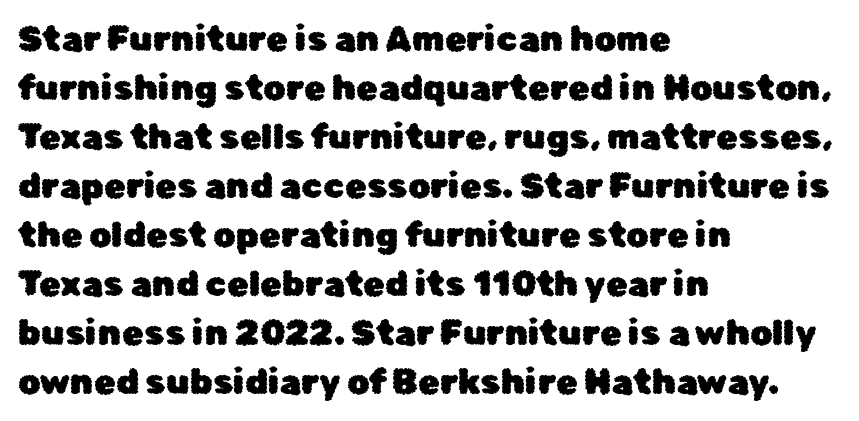
The image shows 35 px sans-serif type, upright; set left-aligned, normal line spacing (1.4x), normal letter spacing, not underlined; low stroke contrast and a medium x-height.
